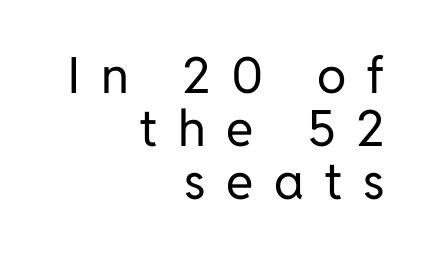
{"serif": "no", "italic": "no", "bold": "no", "weight": "regular", "width": "normal", "stroke_contrast": "low", "x_height": "medium", "monospaced": "no", "underline": "no", "align": "right", "line_spacing": "tight", "line_spacing_ratio": 1.06, "letter_spacing": "wide", "letter_spacing_em": 0.41, "glyph_px": 50}
